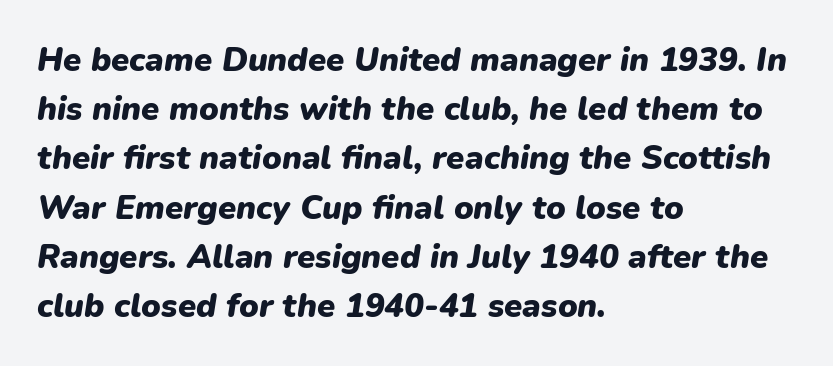
Q: Is the text bold? A: Yes.
Q: Is the text italic (slanted)? A: Yes, it leans right by about 9 degrees.
Q: Is the text underlined? A: No.
Q: How is the paragraph aligned? A: Left-aligned.
Q: Is the spacing between letters normal or unusually wide? A: Normal.
Q: Is the spacing between lines tight, normal or loose? A: Normal.
Q: Width (condensed, normal, or wide)? A: Normal.
Q: Stroke contrast? A: Low.
Q: x-height? A: Medium.
Q: Monospaced? A: No.
